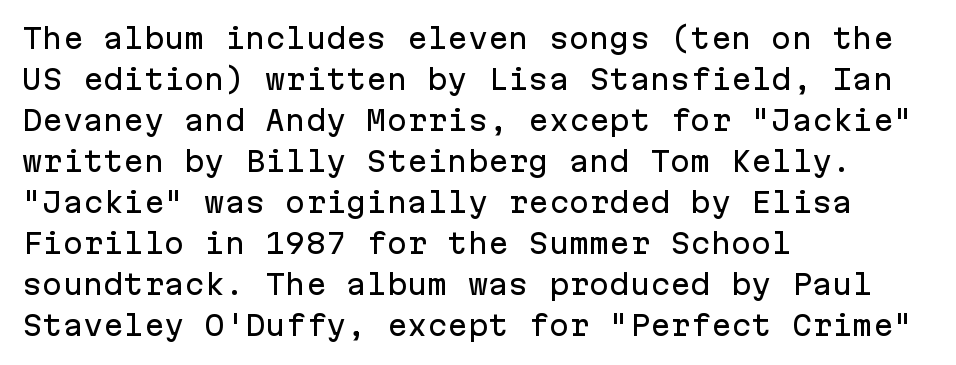
Q: Is the text italic (slanted)? A: No, it is upright.
Q: Is the text underlined? A: No.
Q: How is the paragraph aligned? A: Left-aligned.
Q: Is the spacing between letters normal or unusually wide? A: Normal.
Q: Is the spacing between lines tight, normal or loose? A: Normal.
